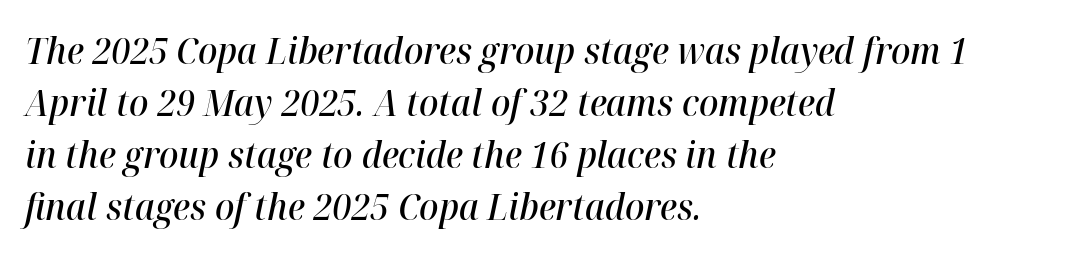
This rendering leaves character spacing at its baseline value. Yep, that's italic — everything's leaning. Looks like regular typesetting: each glyph gets only the width it needs. The zone under the glyphs is completely vacant.
